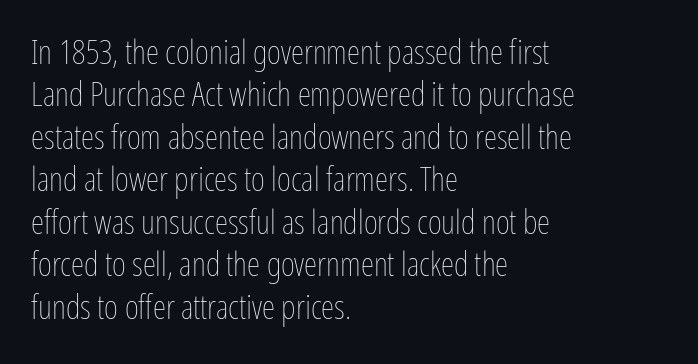
Tall strokes in this sample are plumb rather than angled. Where is the straight margin? On the left. The rendering uses a moderate line-height, typical for paragraphs. No word sits above an underline. The gaps between neighbouring characters are ordinary and unremarkable.
